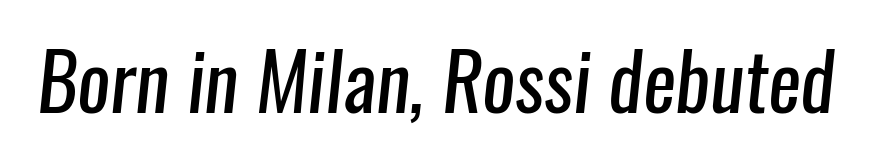
Q: Is the text bold? A: No.
Q: Is the typeface a serif or a sans-serif typeface? A: Sans-serif.
Q: Is the text underlined? A: No.
Q: Is the spacing between letters normal or unusually wide? A: Normal.
Q: Width (condensed, normal, or wide)? A: Condensed.
Q: Stroke contrast? A: Low.
Q: x-height? A: Medium.
Q: Monospaced? A: No.
